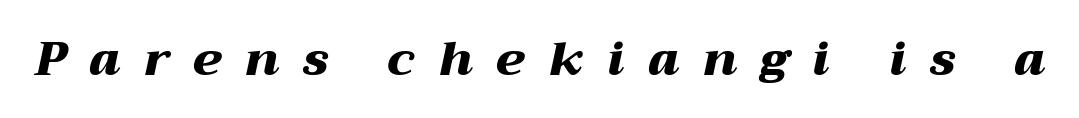
Q: Is the text bold? A: Yes.
Q: Is the text italic (slanted)? A: Yes, it leans right by about 12 degrees.
Q: Is the text underlined? A: No.
Q: Is the spacing between letters normal or unusually wide? A: Unusually wide.
Q: Width (condensed, normal, or wide)? A: Wide.
Q: Stroke contrast? A: Medium.
Q: x-height? A: Medium.
Q: Monospaced? A: No.
